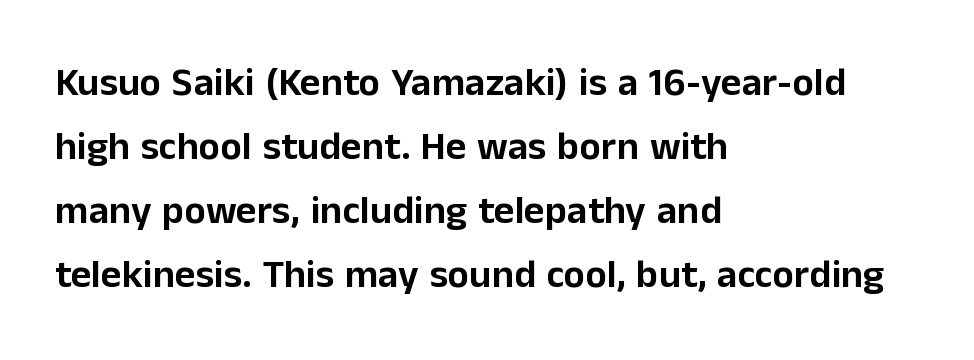
The image shows 40 px sans-serif type, upright; set left-aligned, normal line spacing (1.6x), normal letter spacing, not underlined; low stroke contrast and a medium x-height.
